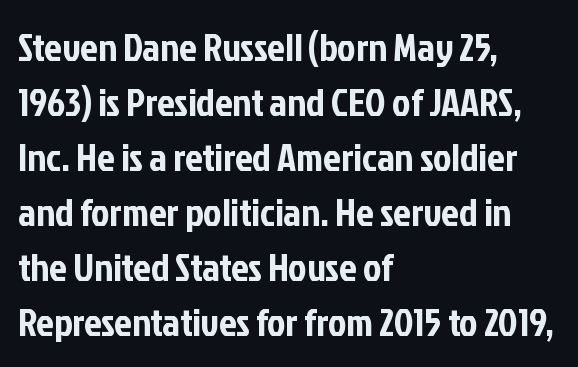
The image shows 39 px condensed sans-serif type, upright; set left-aligned, normal line spacing (1.41x), normal letter spacing, not underlined; low stroke contrast and a medium x-height.
